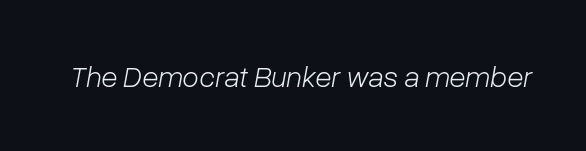
Q: Is the text bold? A: No.
Q: Is the text italic (slanted)? A: Yes, it leans right by about 10 degrees.
Q: Is the text underlined? A: No.
Q: Is the spacing between letters normal or unusually wide? A: Normal.
Q: Width (condensed, normal, or wide)? A: Normal.
Q: Stroke contrast? A: Low.
Q: x-height? A: Medium.
Q: Monospaced? A: No.
